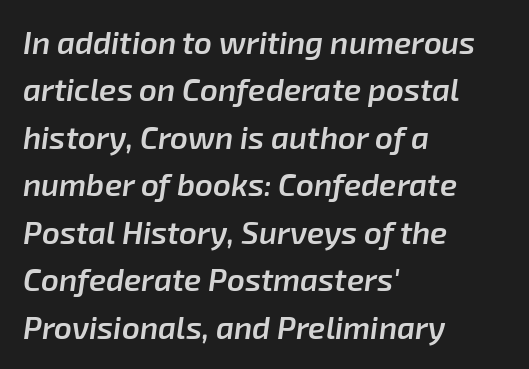
{"italic": "yes", "lean": "right", "slant_degrees": 8, "bold": "semi", "weight": "semibold", "width": "normal", "stroke_contrast": "low", "x_height": "medium", "monospaced": "no", "underline": "no", "align": "left", "line_spacing": "normal", "line_spacing_ratio": 1.53, "letter_spacing": "normal", "letter_spacing_em": 0.0, "glyph_px": 31}
